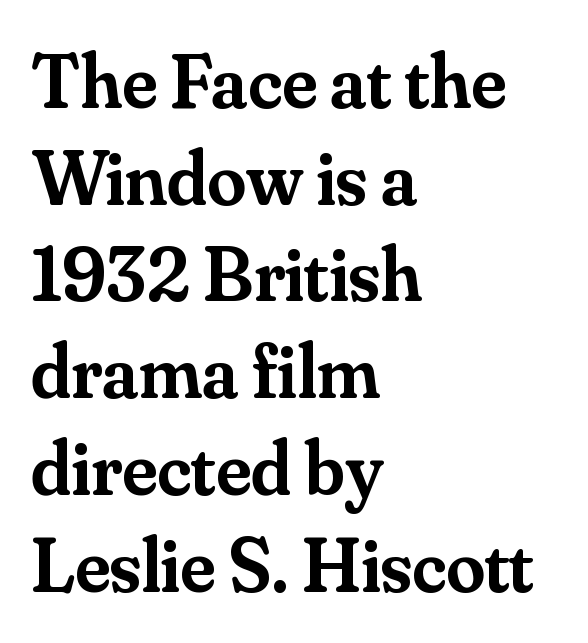
The image shows 78 px semibold serif type, upright; set left-aligned, line spacing 1.24x, normal letter spacing, not underlined; medium stroke contrast and a small x-height.
